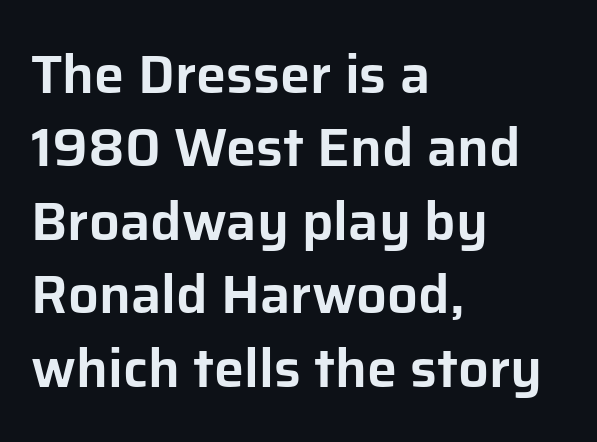
The image shows 54 px sans-serif type, upright; set left-aligned, normal line spacing (1.36x), normal letter spacing, not underlined; low stroke contrast and a medium x-height.
